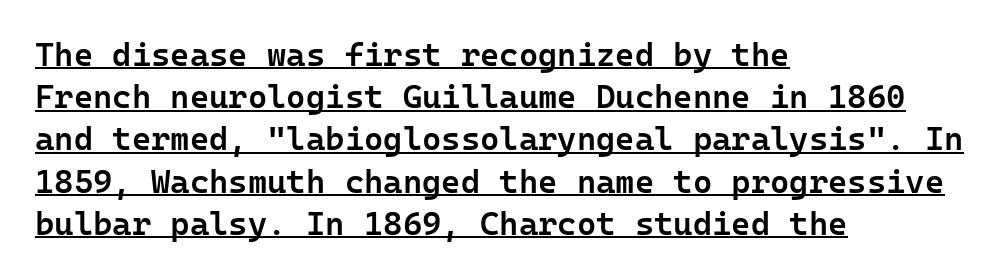
{"serif": "no", "italic": "no", "bold": "semi", "weight": "semibold", "width": "normal", "stroke_contrast": "low", "x_height": "medium", "underline": "yes", "align": "left", "line_spacing": "normal", "line_spacing_ratio": 1.28, "letter_spacing": "normal", "letter_spacing_em": 0.0, "glyph_px": 33}
